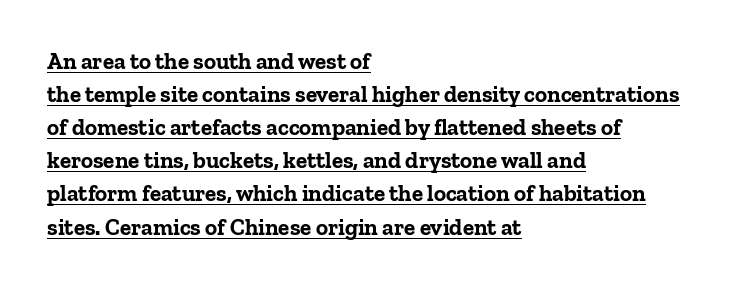
{"italic": "no", "bold": "yes", "underline": "yes", "align": "left", "line_spacing": "normal", "line_spacing_ratio": 1.44, "letter_spacing": "normal", "letter_spacing_em": 0.0, "glyph_px": 23}
